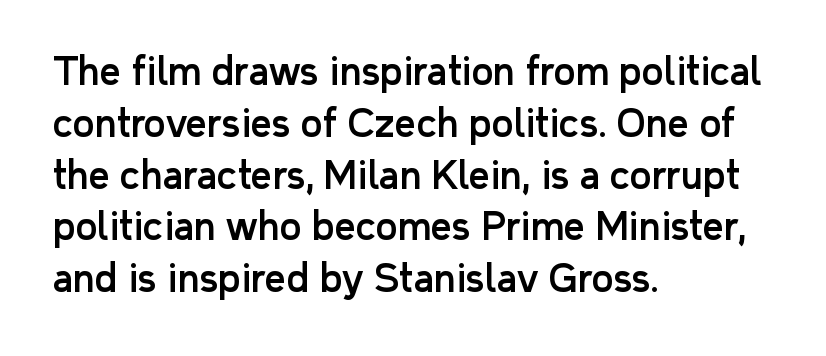
{"serif": "no", "italic": "no", "width": "normal", "stroke_contrast": "low", "x_height": "medium", "monospaced": "no", "underline": "no", "align": "left", "line_spacing": "normal", "line_spacing_ratio": 1.4, "letter_spacing": "normal", "letter_spacing_em": 0.0, "glyph_px": 37}
